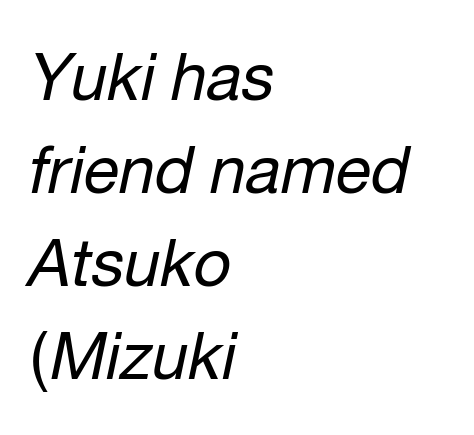
The image shows 65 px regular-weight type, italic (leaning right); set left-aligned, normal line spacing (1.43x), normal letter spacing, not underlined; low stroke contrast and a medium x-height.
